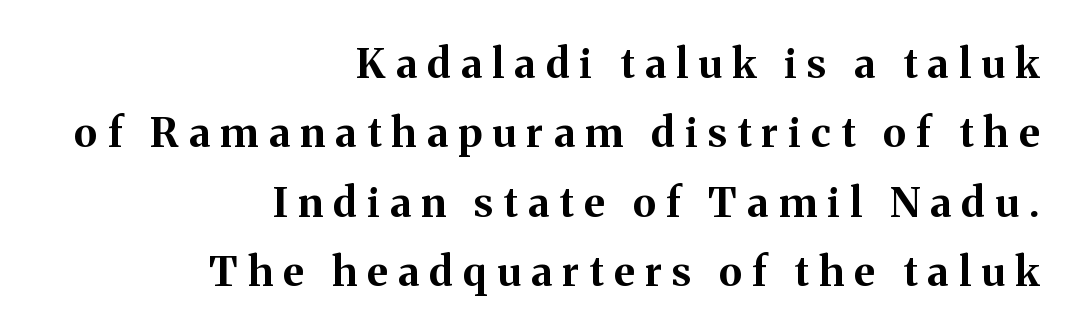
The image shows 41 px bold serif type, upright; set right-aligned, normal line spacing (1.69x), unusually wide letter spacing (+0.25 em), not underlined; medium stroke contrast and a medium x-height.
